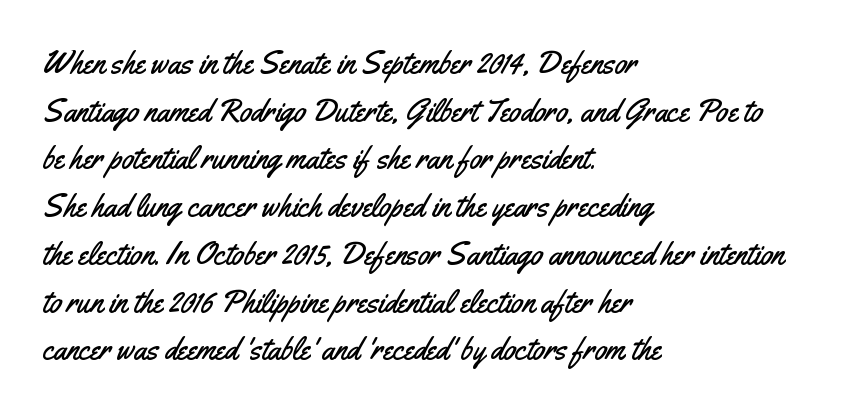
{"serif": "no", "width": "condensed", "stroke_contrast": "medium", "x_height": "small", "monospaced": "no", "underline": "no", "align": "left", "line_spacing": "normal", "line_spacing_ratio": 1.54, "letter_spacing": "normal", "letter_spacing_em": 0.0, "glyph_px": 31}
